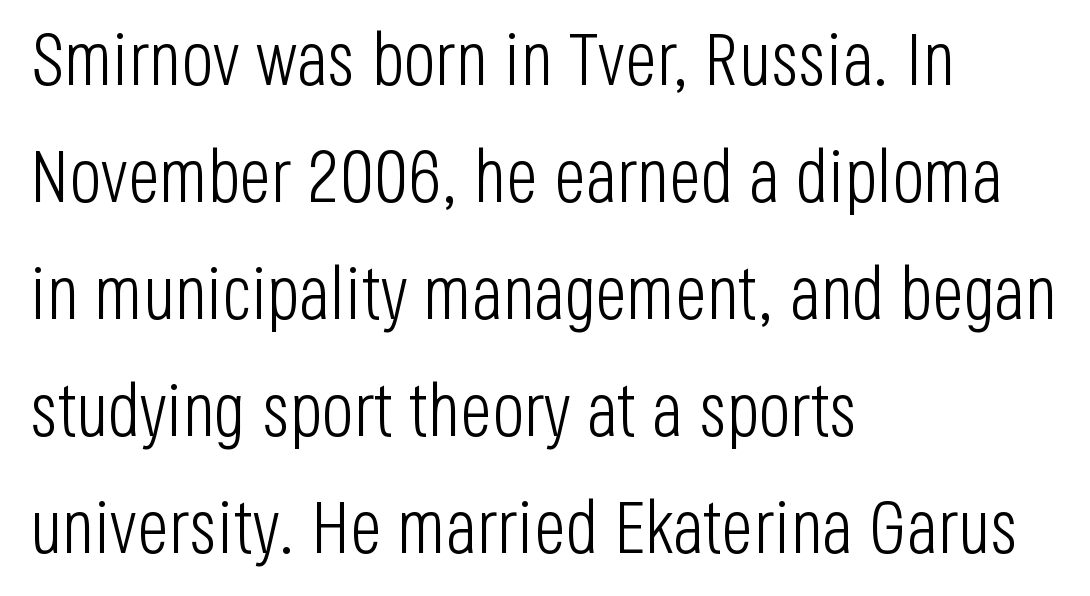
Q: Is the text bold? A: No.
Q: Is the text italic (slanted)? A: No, it is upright.
Q: Is the typeface a serif or a sans-serif typeface? A: Sans-serif.
Q: Is the text underlined? A: No.
Q: How is the paragraph aligned? A: Left-aligned.
Q: Is the spacing between letters normal or unusually wide? A: Normal.
Q: Is the spacing between lines tight, normal or loose? A: Normal.
Q: Width (condensed, normal, or wide)? A: Condensed.
Q: Stroke contrast? A: Low.
Q: x-height? A: Large.
Q: Monospaced? A: No.
